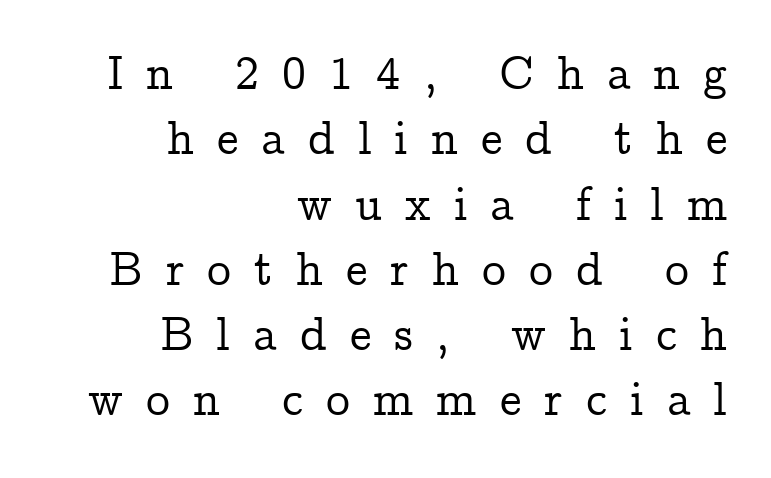
{"serif": "yes", "italic": "no", "width": "normal", "stroke_contrast": "low", "x_height": "medium", "monospaced": "no", "underline": "no", "align": "right", "line_spacing": "normal", "line_spacing_ratio": 1.36, "letter_spacing": "wide", "letter_spacing_em": 0.48, "glyph_px": 48}
